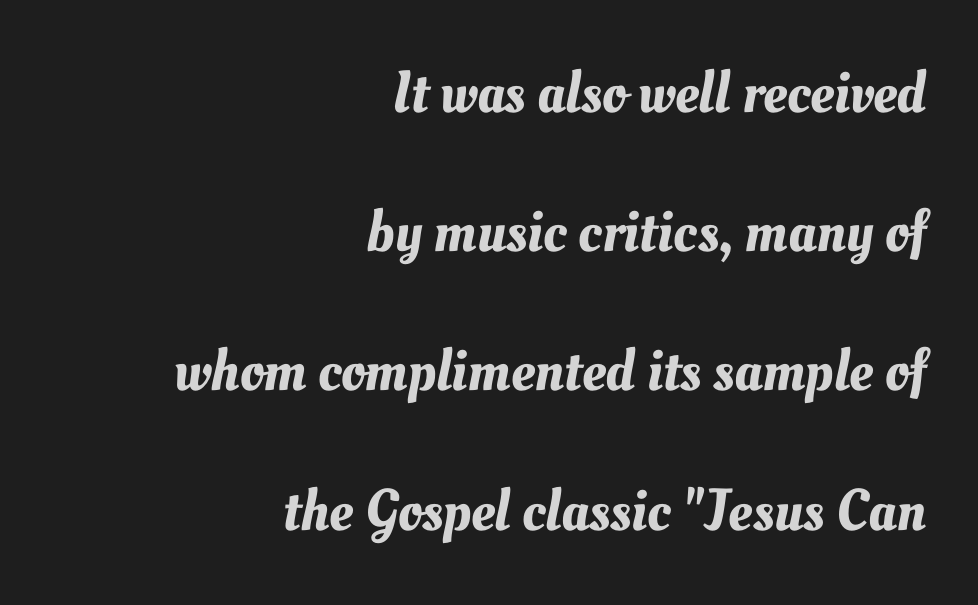
{"width": "normal", "stroke_contrast": "medium", "x_height": "small", "monospaced": "no", "underline": "no", "align": "right", "line_spacing": "loose", "line_spacing_ratio": 2.36, "letter_spacing": "normal", "letter_spacing_em": 0.0, "glyph_px": 59}
